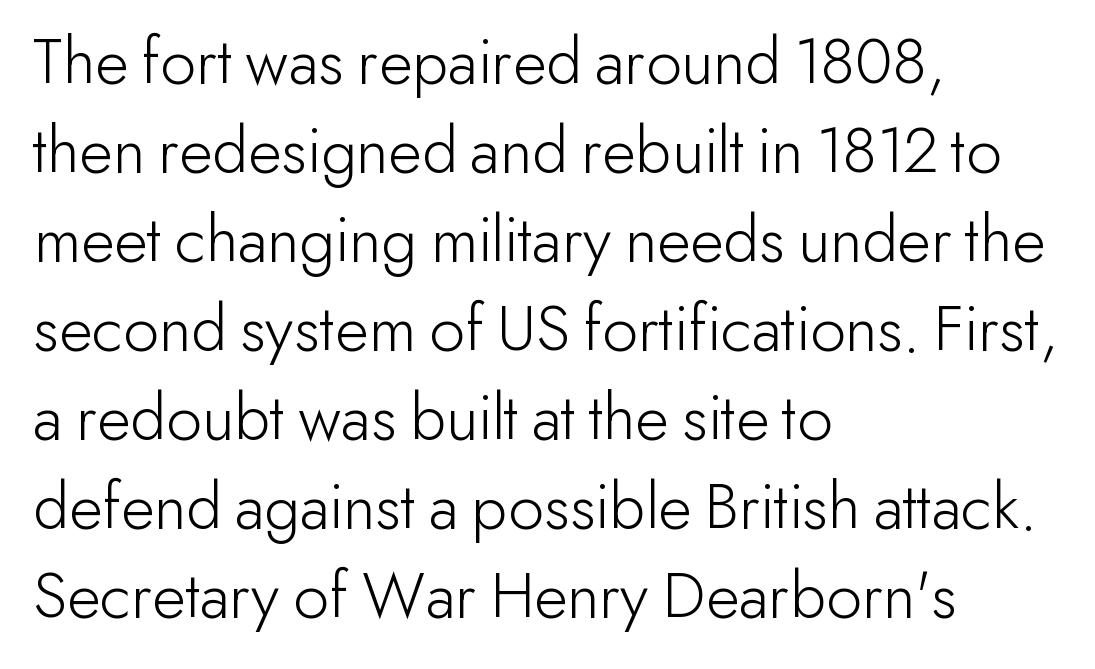
{"serif": "no", "italic": "no", "bold": "no", "weight": "light", "width": "normal", "stroke_contrast": "low", "x_height": "small", "monospaced": "no", "underline": "no", "align": "left", "line_spacing": "normal", "line_spacing_ratio": 1.29, "letter_spacing": "normal", "letter_spacing_em": 0.0, "glyph_px": 69}
